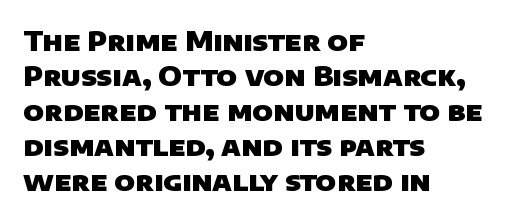
The type is set solid horizontally, with unmodified tracking. The face used here has the dense, thick strokes of a bold. The specimen omits any rule beneath the text block's lines. Compared with typical paragraphs, the rows here are spaced about the same. These lines are set flush left with a ragged right edge.
